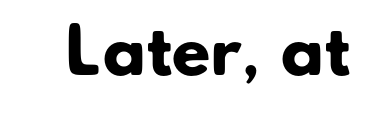
The image shows 63 px heavy sans-serif type; set normal letter spacing, not underlined; low stroke contrast and a small x-height.
